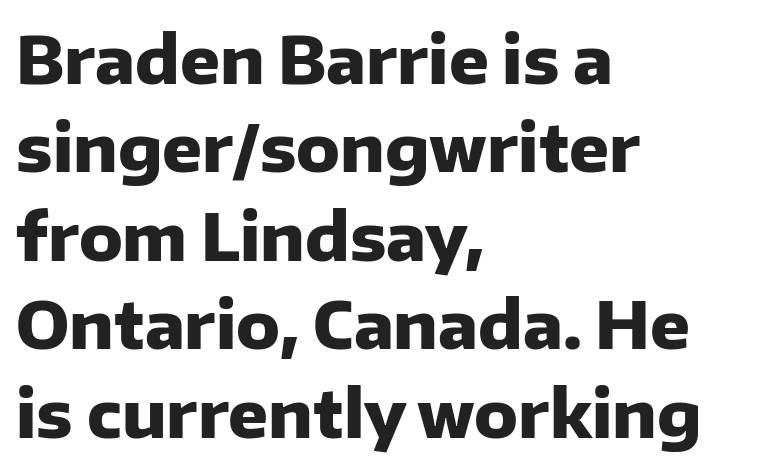
Q: Is the text bold? A: Yes.
Q: Is the text italic (slanted)? A: No, it is upright.
Q: Is the typeface a serif or a sans-serif typeface? A: Sans-serif.
Q: Is the text underlined? A: No.
Q: How is the paragraph aligned? A: Left-aligned.
Q: Is the spacing between letters normal or unusually wide? A: Normal.
Q: Is the spacing between lines tight, normal or loose? A: Normal.
Q: Width (condensed, normal, or wide)? A: Normal.
Q: Stroke contrast? A: Low.
Q: x-height? A: Medium.
Q: Monospaced? A: No.
